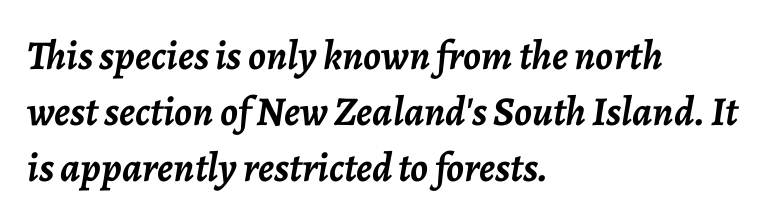
{"italic": "yes", "lean": "right", "slant_degrees": 7, "bold": "yes", "weight": "semibold", "width": "normal", "stroke_contrast": "low", "x_height": "medium", "monospaced": "no", "underline": "no", "align": "left", "line_spacing": "normal", "line_spacing_ratio": 1.36, "letter_spacing": "normal", "letter_spacing_em": 0.0, "glyph_px": 41}
